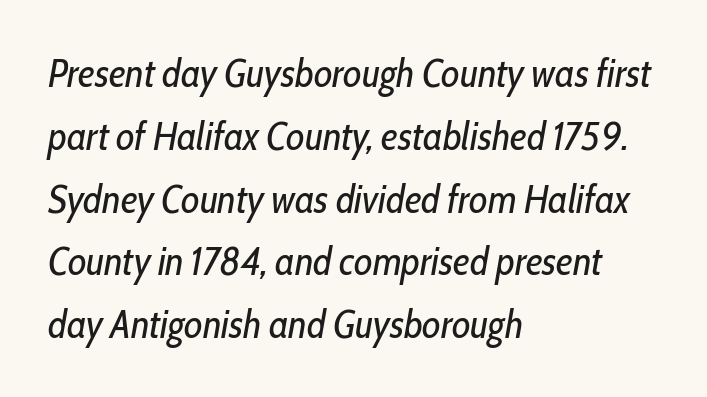
Q: Is the text bold? A: No.
Q: Is the text italic (slanted)? A: Yes, it leans right by about 10 degrees.
Q: Is the text underlined? A: No.
Q: How is the paragraph aligned? A: Left-aligned.
Q: Is the spacing between letters normal or unusually wide? A: Normal.
Q: Is the spacing between lines tight, normal or loose? A: Normal.
Q: Width (condensed, normal, or wide)? A: Condensed.
Q: Stroke contrast? A: Low.
Q: x-height? A: Medium.
Q: Monospaced? A: No.
